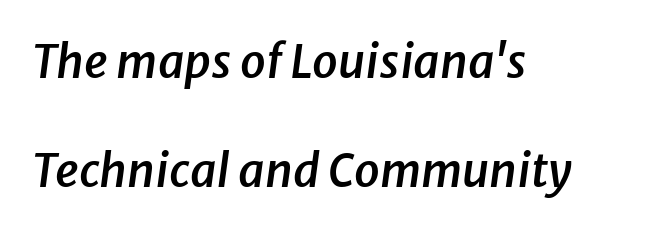
The image shows 46 px semibold type, italic (leaning right); set left-aligned, loose line spacing (2.36x), normal letter spacing, not underlined; low stroke contrast and a medium x-height.
